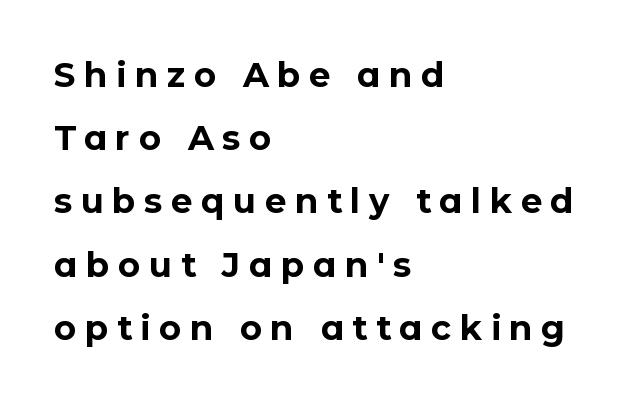
Q: Is the text bold? A: Yes.
Q: Is the text italic (slanted)? A: No, it is upright.
Q: Is the typeface a serif or a sans-serif typeface? A: Sans-serif.
Q: Is the text underlined? A: No.
Q: How is the paragraph aligned? A: Left-aligned.
Q: Is the spacing between letters normal or unusually wide? A: Unusually wide.
Q: Width (condensed, normal, or wide)? A: Normal.
Q: Stroke contrast? A: Low.
Q: x-height? A: Medium.
Q: Monospaced? A: No.
